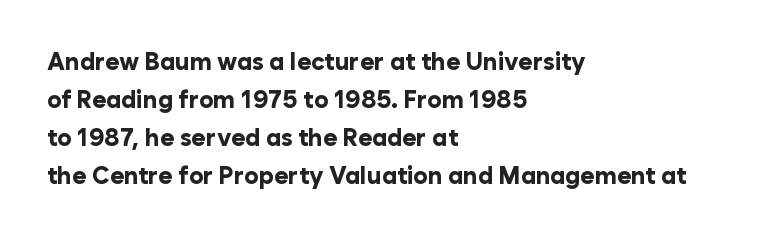
The image shows 24 px bold type, upright; set left-aligned, normal line spacing (1.58x), normal letter spacing, not underlined.
